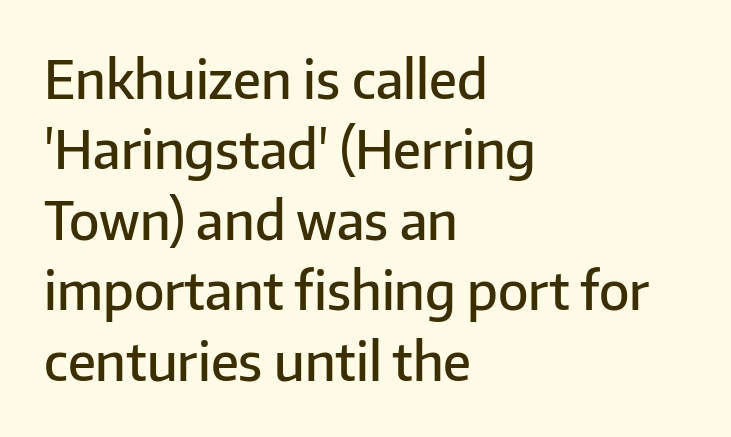
Q: Is the text bold? A: Semi-bold.
Q: Is the text italic (slanted)? A: No, it is upright.
Q: Is the typeface a serif or a sans-serif typeface? A: Sans-serif.
Q: Is the text underlined? A: No.
Q: How is the paragraph aligned? A: Left-aligned.
Q: Is the spacing between letters normal or unusually wide? A: Normal.
Q: Is the spacing between lines tight, normal or loose? A: Normal.
Q: Width (condensed, normal, or wide)? A: Normal.
Q: Stroke contrast? A: Low.
Q: x-height? A: Medium.
Q: Monospaced? A: No.
